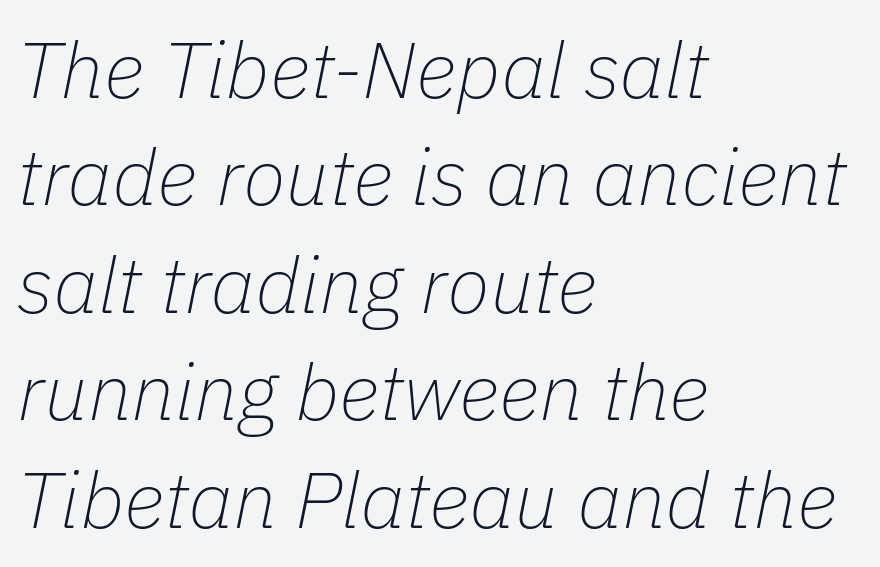
{"italic": "yes", "lean": "right", "slant_degrees": 11, "bold": "no", "weight": "thin", "width": "normal", "stroke_contrast": "low", "x_height": "medium", "monospaced": "no", "underline": "no", "align": "left", "line_spacing": "normal", "line_spacing_ratio": 1.36, "letter_spacing": "normal", "letter_spacing_em": 0.0, "glyph_px": 79}
